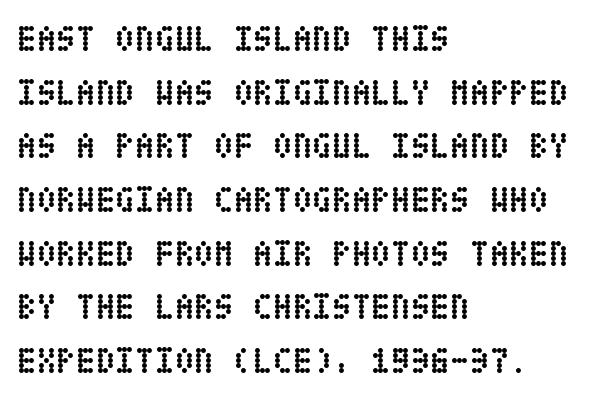
The image shows 36 px semibold, condensed type, upright; set left-aligned, normal line spacing (1.49x), normal letter spacing, not underlined; low stroke contrast and a large x-height.
